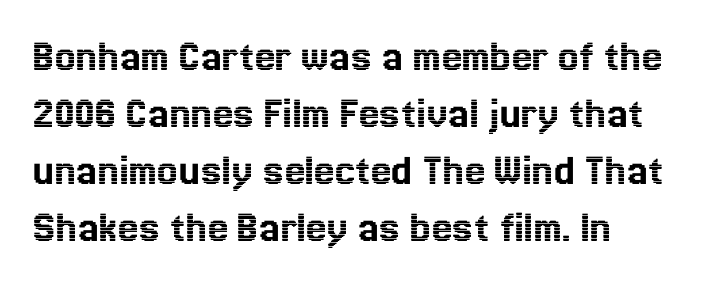
{"italic": "no", "width": "normal", "x_height": "medium", "monospaced": "no", "underline": "no", "align": "left", "line_spacing_ratio": 1.24, "letter_spacing": "normal", "letter_spacing_em": 0.0, "glyph_px": 46}
